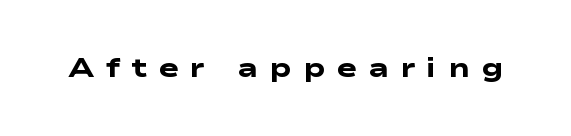
The image shows 27 px bold type; set unusually wide letter spacing (+0.42 em), not underlined.
